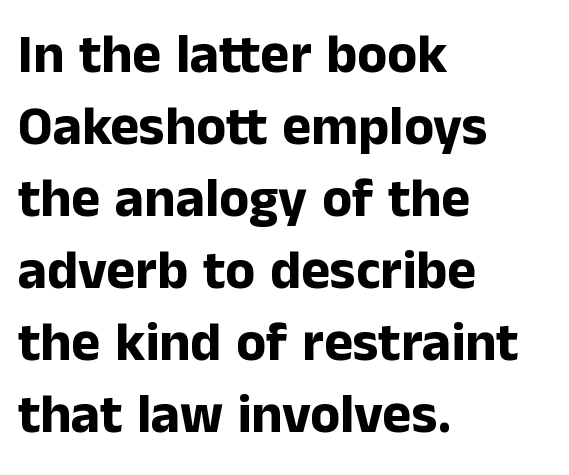
Letterform terminals end flat and unadorned throughout the passage. You'd pick this weight for a headline — it's a proper bold. Bare-footed words on every line. A typesetter would call this leading conventional body-copy spacing.
